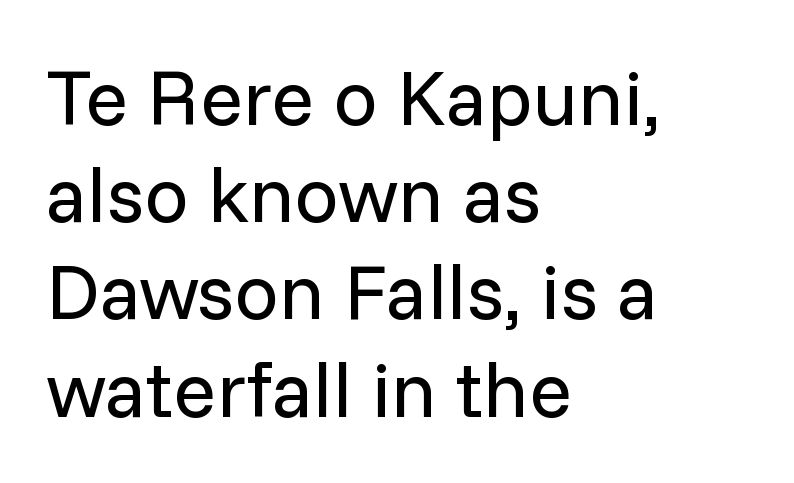
Every stem runs plumb, perpendicular to the baseline. Every row of glyphs begins at an identical x-position on the left. The text was rendered using a sans face with plain stroke endings. Heaviness? Minimal to ordinary, like unemphasized prose. Type without underlining. Between one letter and the next there's only the usual sliver of space.
